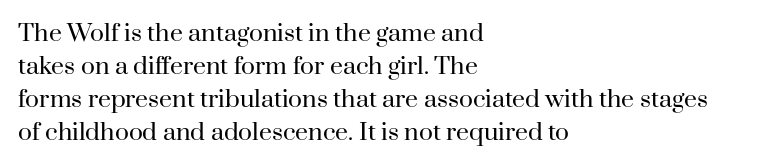
Q: Is the text bold? A: No.
Q: Is the text italic (slanted)? A: No, it is upright.
Q: Is the text underlined? A: No.
Q: How is the paragraph aligned? A: Left-aligned.
Q: Is the spacing between letters normal or unusually wide? A: Normal.
Q: Is the spacing between lines tight, normal or loose? A: Normal.
